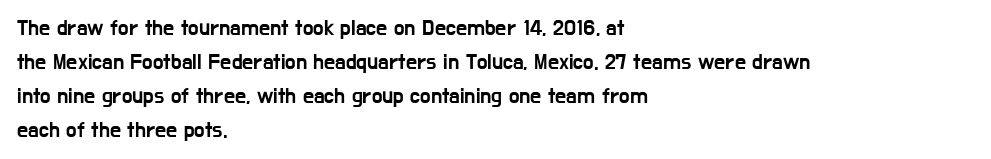
Q: Is the text italic (slanted)? A: No, it is upright.
Q: Is the text underlined? A: No.
Q: How is the paragraph aligned? A: Left-aligned.
Q: Is the spacing between letters normal or unusually wide? A: Normal.
Q: Is the spacing between lines tight, normal or loose? A: Normal.
